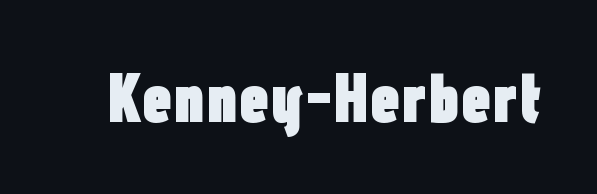
No feet cap the strokes, marking this as sans-serif type. Heavy-handed strokes throughout: this text is bold. Underline: absent. The specimen reads as upright at a glance.
